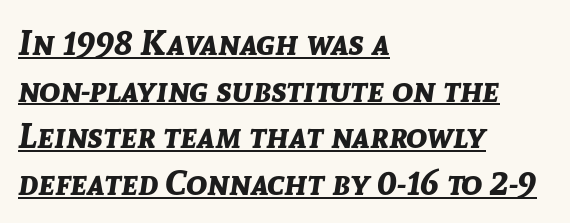
Q: Is the text bold? A: Yes.
Q: Is the text italic (slanted)? A: Yes, it leans right by about 8 degrees.
Q: Is the text underlined? A: Yes.
Q: How is the paragraph aligned? A: Left-aligned.
Q: Is the spacing between letters normal or unusually wide? A: Normal.
Q: Is the spacing between lines tight, normal or loose? A: Normal.
Q: Width (condensed, normal, or wide)? A: Normal.
Q: Stroke contrast? A: Low.
Q: x-height? A: Medium.
Q: Monospaced? A: No.
